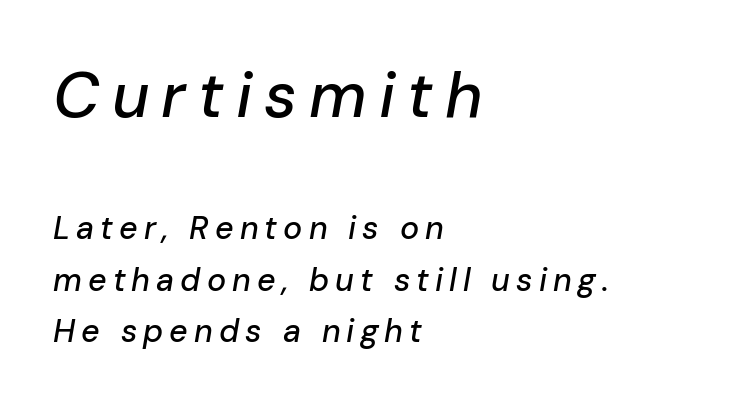
The image shows 64 px text type, italic (leaning right); set left-aligned, normal line spacing (1.61x), not underlined; the first (top) block is 2.0x larger; low stroke contrast and a medium x-height.
